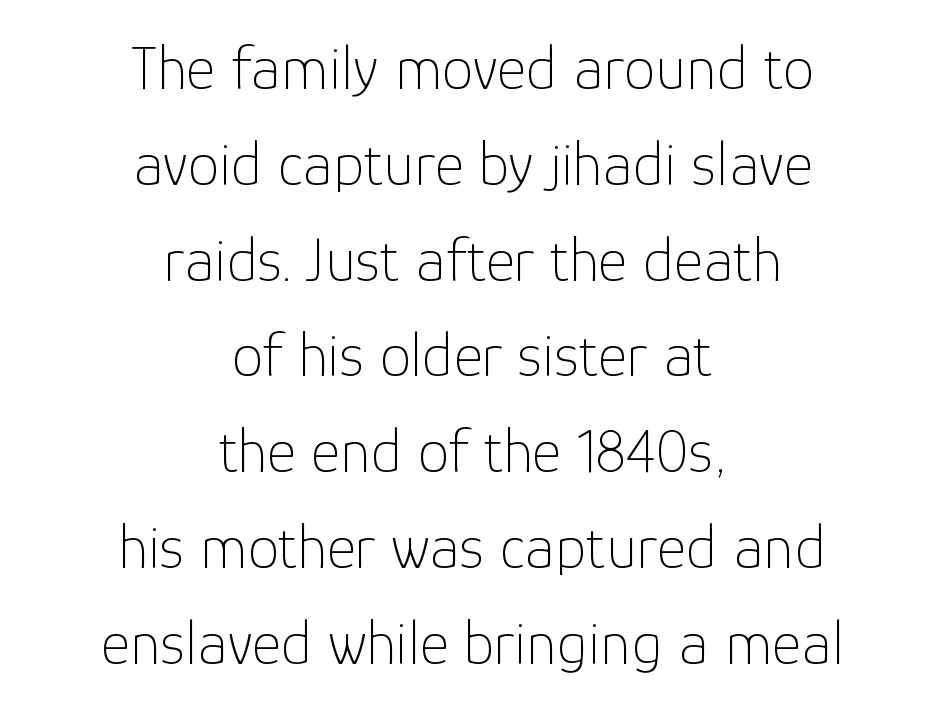
{"serif": "no", "italic": "no", "bold": "no", "weight": "thin", "width": "normal", "stroke_contrast": "low", "x_height": "medium", "monospaced": "no", "underline": "no", "align": "center", "line_spacing": "normal", "line_spacing_ratio": 1.52, "letter_spacing": "normal", "letter_spacing_em": 0.0, "glyph_px": 63}
